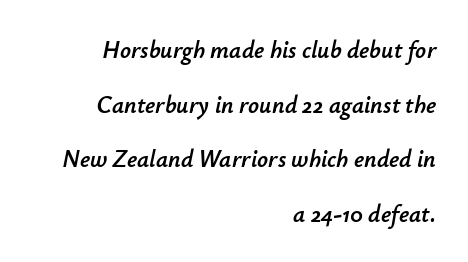
Q: Is the text italic (slanted)? A: Yes, it leans right by about 12 degrees.
Q: Is the text underlined? A: No.
Q: How is the paragraph aligned? A: Right-aligned.
Q: Is the spacing between letters normal or unusually wide? A: Normal.
Q: Is the spacing between lines tight, normal or loose? A: Loose.
